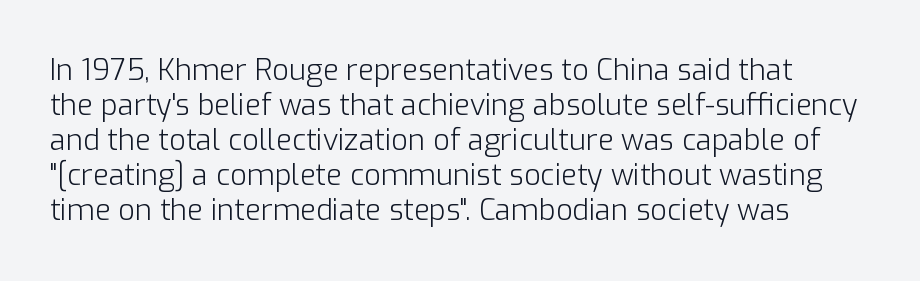
Q: Is the text bold? A: No.
Q: Is the text italic (slanted)? A: No, it is upright.
Q: Is the typeface a serif or a sans-serif typeface? A: Sans-serif.
Q: Is the text underlined? A: No.
Q: Is the spacing between letters normal or unusually wide? A: Normal.
Q: Width (condensed, normal, or wide)? A: Normal.
Q: Stroke contrast? A: Low.
Q: x-height? A: Medium.
Q: Monospaced? A: No.
